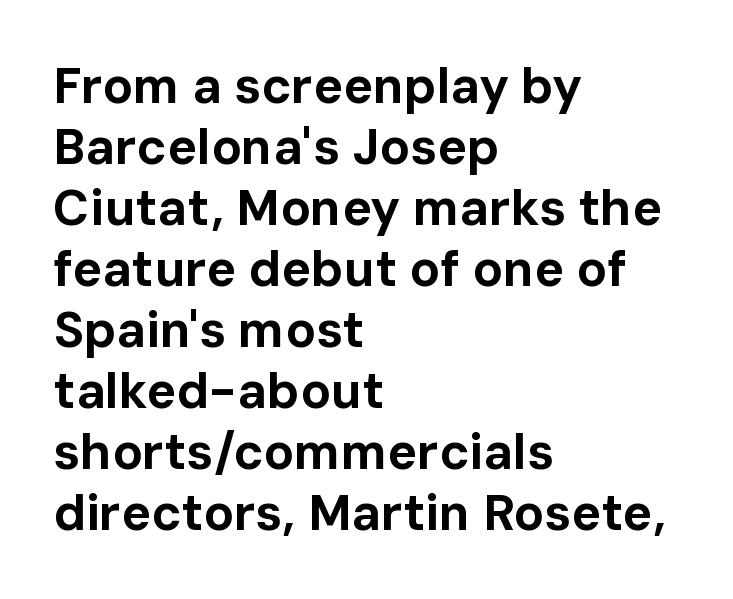
The image shows 50 px bold sans-serif type, upright; set left-aligned, line spacing 1.22x, normal letter spacing, not underlined; low stroke contrast and a medium x-height.
